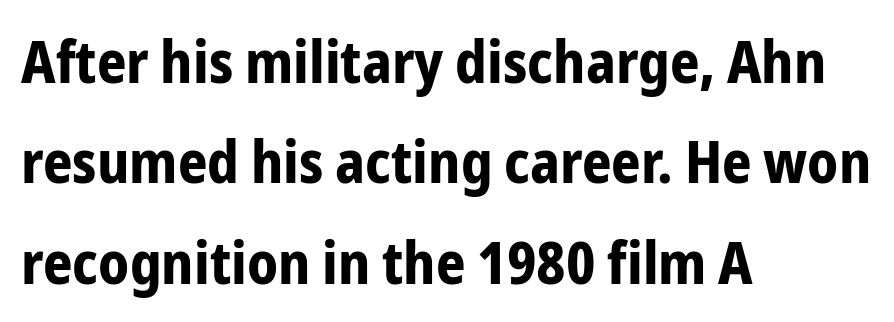
The horizontal fit of the characters is conventional and even. The glyphs in this specimen are sans serif. The gap between lines stays unmarked. The letters stand upright; this is a roman face. The passage shown is emphatically bold. The paragraph shown leans on its left margin.
